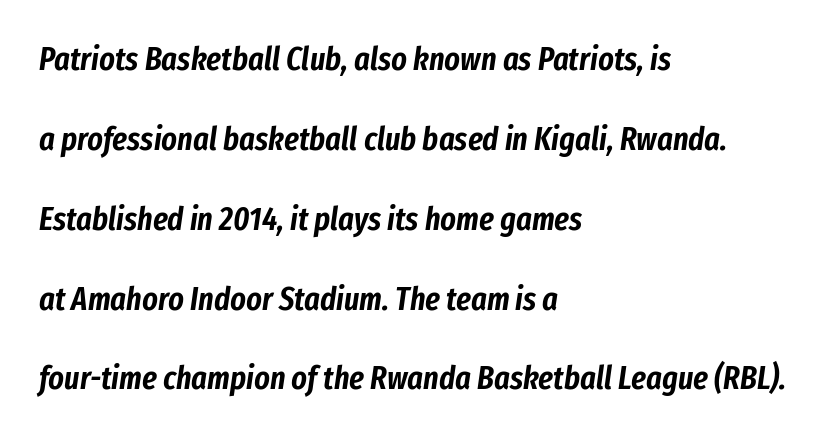
Q: Is the text italic (slanted)? A: Yes, it leans right by about 8 degrees.
Q: Is the text underlined? A: No.
Q: How is the paragraph aligned? A: Left-aligned.
Q: Is the spacing between letters normal or unusually wide? A: Normal.
Q: Is the spacing between lines tight, normal or loose? A: Loose.
Q: Width (condensed, normal, or wide)? A: Condensed.
Q: Stroke contrast? A: Low.
Q: x-height? A: Medium.
Q: Monospaced? A: No.
